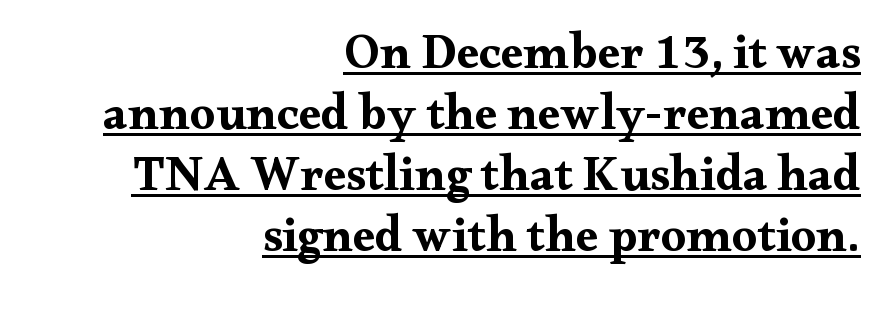
{"serif": "yes", "italic": "no", "bold": "yes", "weight": "bold", "width": "wide", "stroke_contrast": "medium", "x_height": "small", "monospaced": "no", "underline": "yes", "align": "right", "line_spacing_ratio": 1.22, "letter_spacing": "normal", "letter_spacing_em": 0.0, "glyph_px": 50}
